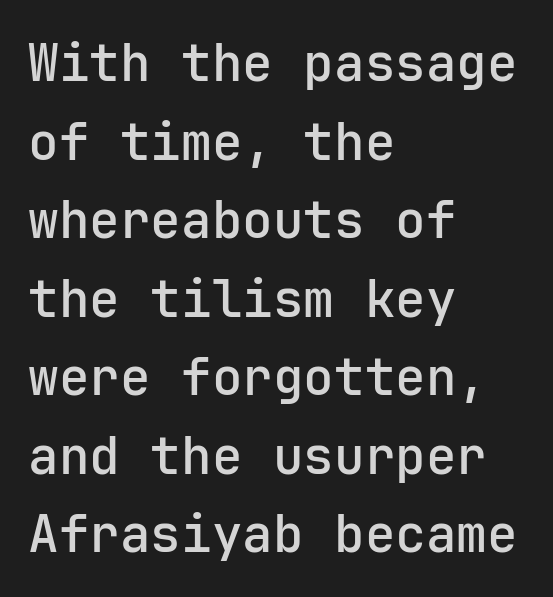
Q: Is the text bold? A: Semi-bold.
Q: Is the text italic (slanted)? A: No, it is upright.
Q: Is the typeface a serif or a sans-serif typeface? A: Sans-serif.
Q: Is the text underlined? A: No.
Q: How is the paragraph aligned? A: Left-aligned.
Q: Is the spacing between letters normal or unusually wide? A: Normal.
Q: Is the spacing between lines tight, normal or loose? A: Normal.
Q: Width (condensed, normal, or wide)? A: Normal.
Q: Stroke contrast? A: Low.
Q: x-height? A: Medium.
